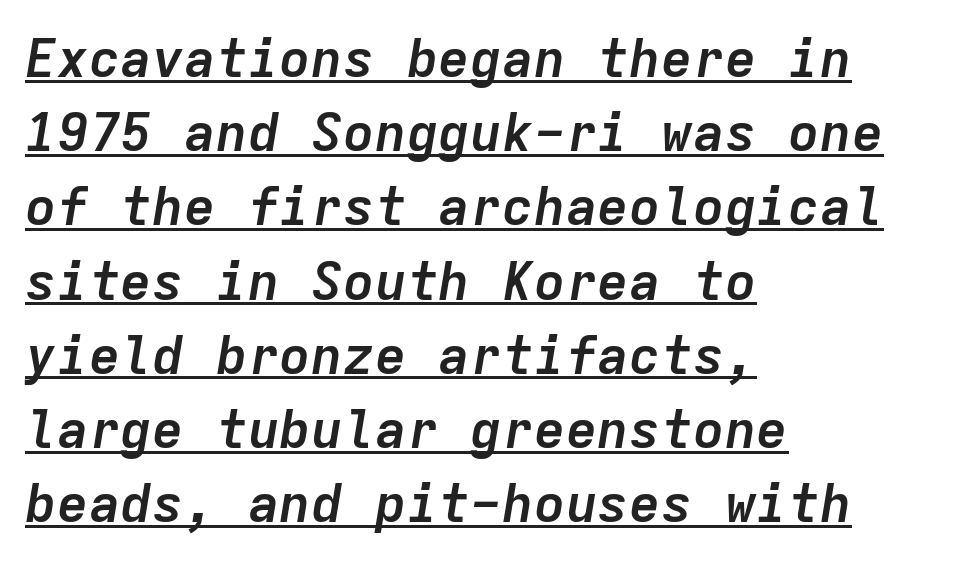
Q: Is the text bold? A: Yes.
Q: Is the text italic (slanted)? A: Yes, it leans right by about 9 degrees.
Q: Is the text underlined? A: Yes.
Q: How is the paragraph aligned? A: Left-aligned.
Q: Is the spacing between letters normal or unusually wide? A: Normal.
Q: Is the spacing between lines tight, normal or loose? A: Normal.
Q: Width (condensed, normal, or wide)? A: Normal.
Q: Stroke contrast? A: Low.
Q: x-height? A: Medium.
Q: Monospaced? A: Yes.
